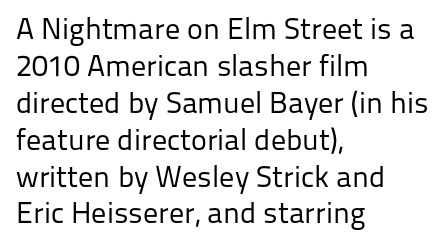
The image shows 30 px regular-weight sans-serif type, upright; set left-aligned, line spacing 1.23x, normal letter spacing, not underlined; low stroke contrast and a medium x-height.
